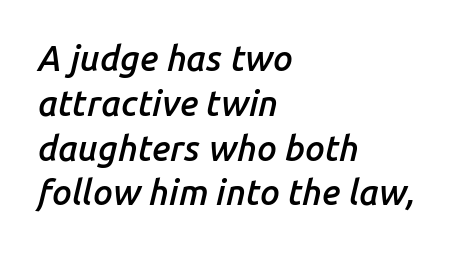
The image shows 35 px semibold type, italic (leaning right); set left-aligned, normal line spacing (1.28x), normal letter spacing, not underlined; low stroke contrast and a medium x-height.
